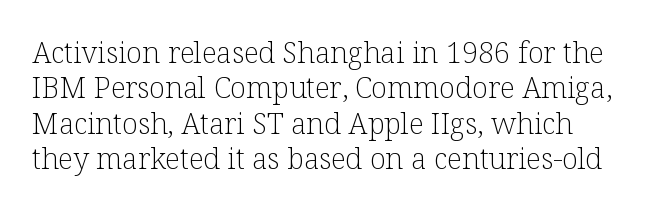
Q: Is the text bold? A: No.
Q: Is the text italic (slanted)? A: No, it is upright.
Q: Is the typeface a serif or a sans-serif typeface? A: Serif.
Q: Is the text underlined? A: No.
Q: Is the spacing between letters normal or unusually wide? A: Normal.
Q: Width (condensed, normal, or wide)? A: Normal.
Q: Stroke contrast? A: Low.
Q: x-height? A: Medium.
Q: Monospaced? A: No.
